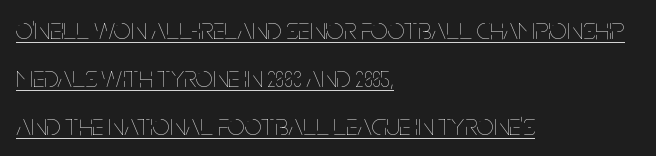
Posture: vertical. The rendering uses the underline text-decoration. The face looks like a standard text weight, possibly lighter. This sample is left-justified, so line endings fall wherever the words run out. Nothing unusual about the tracking: characters are spaced as the font intends.
